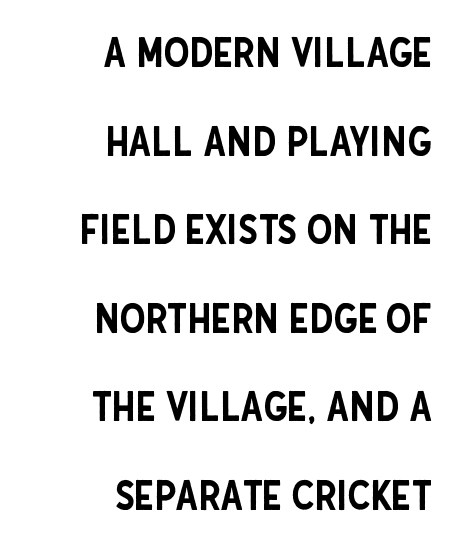
Here the designer chose a conventional face with non-uniform glyph widths. Successive baselines arrive slowly, with a big drop between each. The line texture is even and compact thanks to regular tracking. Observe the absence of serifs on each vertical stroke in this sample. Tall strokes in this sample are plumb rather than angled.
